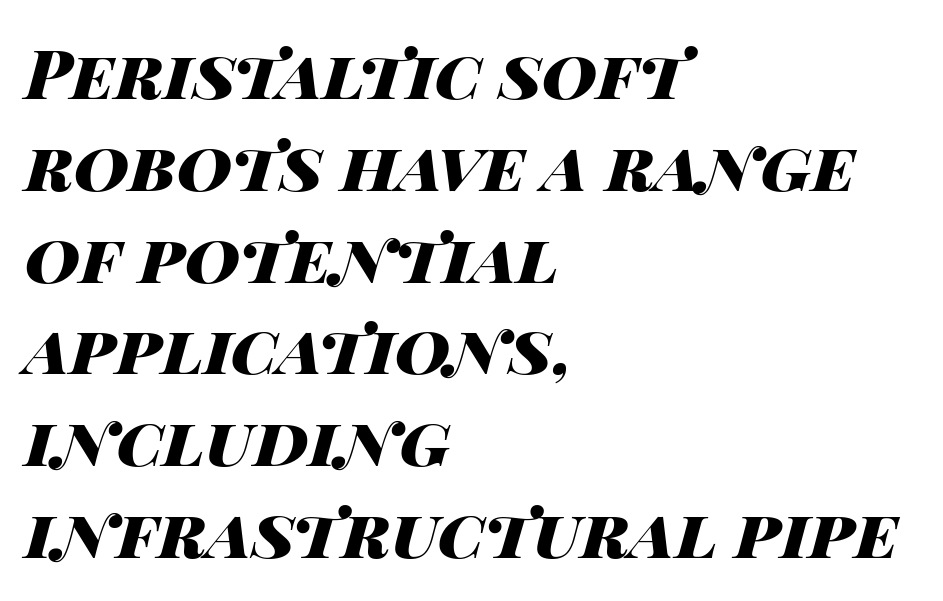
{"italic": "yes", "lean": "right", "slant_degrees": 14, "bold": "yes", "weight": "heavy", "width": "wide", "stroke_contrast": "high", "x_height": "large", "monospaced": "no", "underline": "no", "align": "left", "line_spacing": "normal", "line_spacing_ratio": 1.35, "letter_spacing": "normal", "letter_spacing_em": 0.0, "glyph_px": 68}
